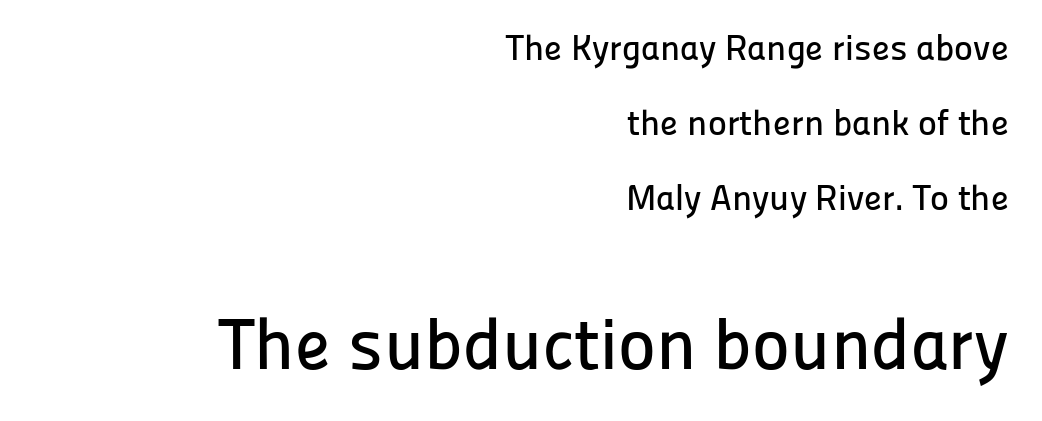
Q: Is the text italic (slanted)? A: No, it is upright.
Q: Is the typeface a serif or a sans-serif typeface? A: Sans-serif.
Q: Is the text underlined? A: No.
Q: How is the paragraph aligned? A: Right-aligned.
Q: Is the spacing between letters normal or unusually wide? A: Normal.
Q: Is the spacing between lines tight, normal or loose? A: Loose.
Q: Which block of text is set in a larger size, the first (top) or the second (bottom)? A: The second (bottom) one.
Q: Width (condensed, normal, or wide)? A: Normal.
Q: Stroke contrast? A: Low.
Q: x-height? A: Medium.
Q: Monospaced? A: No.
